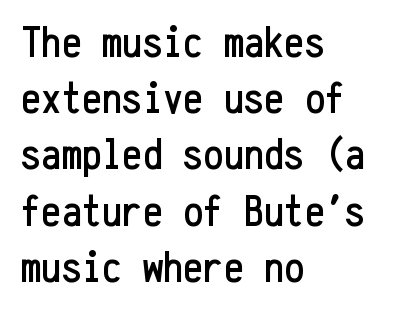
The image shows 45 px condensed sans-serif type, upright, monospaced; set left-aligned, normal line spacing (1.25x), normal letter spacing, not underlined; low stroke contrast and a medium x-height.
